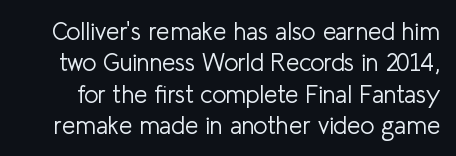
The image shows 24 px text type, upright; set normal line spacing (1.31x), normal letter spacing, not underlined.
